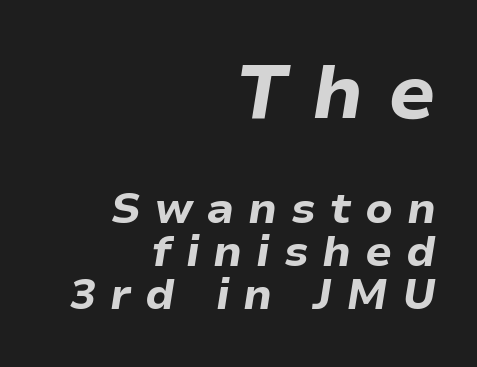
Q: Is the text bold? A: Yes.
Q: Is the text italic (slanted)? A: Yes, it leans right by about 9 degrees.
Q: Is the text underlined? A: No.
Q: How is the paragraph aligned? A: Right-aligned.
Q: Is the spacing between letters normal or unusually wide? A: Unusually wide.
Q: Is the spacing between lines tight, normal or loose? A: Tight.
Q: Which block of text is set in a larger size, the first (top) or the second (bottom)? A: The first (top) one.
Q: Width (condensed, normal, or wide)? A: Normal.
Q: Stroke contrast? A: Low.
Q: x-height? A: Medium.
Q: Monospaced? A: No.
